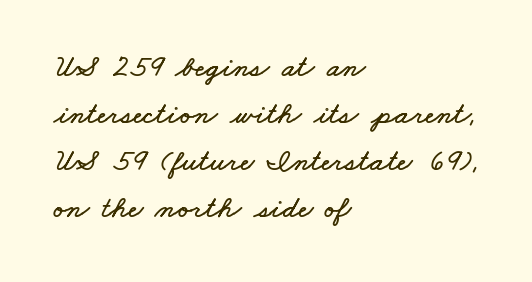
{"width": "wide", "stroke_contrast": "low", "x_height": "small", "monospaced": "no", "underline": "no", "align": "left", "line_spacing": "normal", "line_spacing_ratio": 1.52, "letter_spacing": "normal", "letter_spacing_em": 0.0, "glyph_px": 31}
